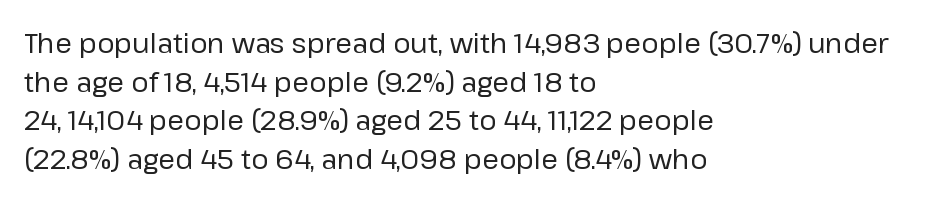
Q: Is the text bold? A: No.
Q: Is the text italic (slanted)? A: No, it is upright.
Q: Is the text underlined? A: No.
Q: How is the paragraph aligned? A: Left-aligned.
Q: Is the spacing between letters normal or unusually wide? A: Normal.
Q: Is the spacing between lines tight, normal or loose? A: Normal.
